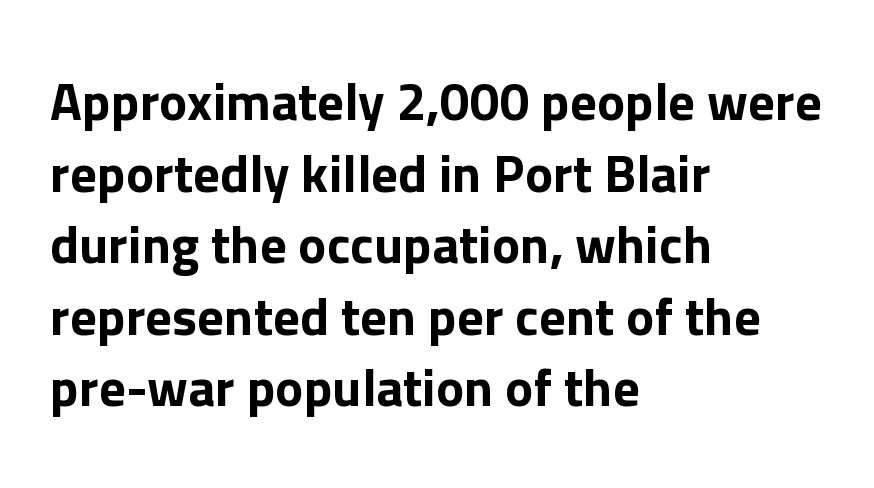
Character widths vary here, with narrow letters taking less room than wide ones. Font category for this specimen: sans-serif. It's the straight-up-and-down kind of type. These lines keep a tight, regular rhythm from letter to letter.
